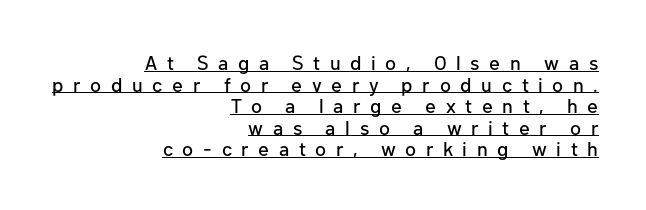
Q: Is the text italic (slanted)? A: No, it is upright.
Q: Is the text underlined? A: Yes.
Q: How is the paragraph aligned? A: Right-aligned.
Q: Is the spacing between letters normal or unusually wide? A: Unusually wide.
Q: Is the spacing between lines tight, normal or loose? A: Tight.
